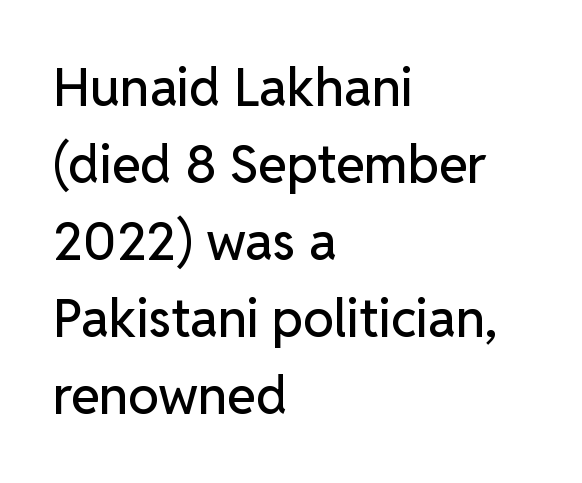
Only glyphs here, with clear space below each row. The typeface chosen for these lines omits serifs. Tall strokes in this sample are plumb rather than angled. The face used here is proportionally spaced, like ordinary book or web type. There is no visible air inserted between adjacent glyphs. Reading down the block, your eye returns to a fixed left position each line.
